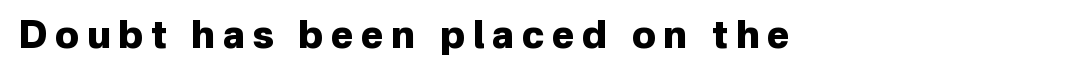
Q: Is the text bold? A: Yes.
Q: Is the text italic (slanted)? A: No, it is upright.
Q: Is the typeface a serif or a sans-serif typeface? A: Sans-serif.
Q: Is the text underlined? A: No.
Q: How is the paragraph aligned? A: Left-aligned.
Q: Is the spacing between letters normal or unusually wide? A: Unusually wide.
Q: Width (condensed, normal, or wide)? A: Normal.
Q: Stroke contrast? A: Low.
Q: x-height? A: Medium.
Q: Monospaced? A: No.
